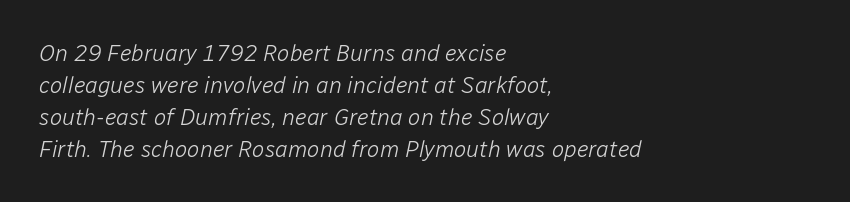
Q: Is the text bold? A: No.
Q: Is the text italic (slanted)? A: Yes, it leans right by about 12 degrees.
Q: Is the text underlined? A: No.
Q: How is the paragraph aligned? A: Left-aligned.
Q: Is the spacing between letters normal or unusually wide? A: Normal.
Q: Is the spacing between lines tight, normal or loose? A: Normal.
